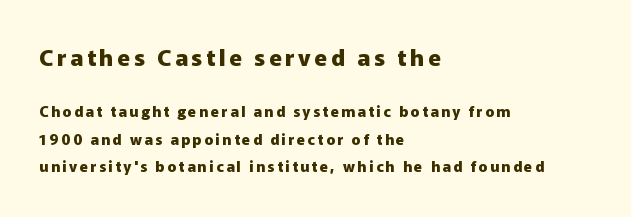
{"italic": "no", "bold": "yes", "underline": "no", "align": "left", "line_spacing_ratio": 1.83, "larger_block": "first", "size_ratio": 1.53, "glyph_px": 23}
